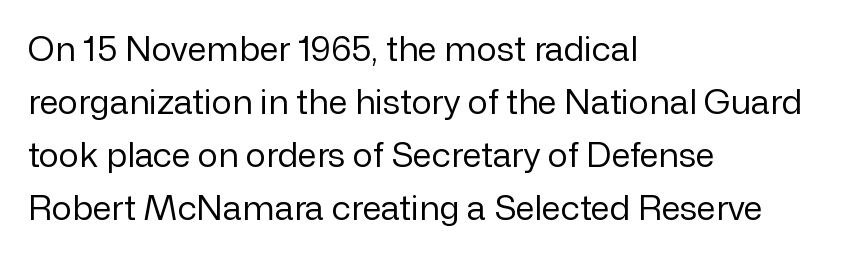
The image shows 34 px regular-weight sans-serif type, upright; set left-aligned, normal line spacing (1.56x), normal letter spacing, not underlined; low stroke contrast and a medium x-height.
